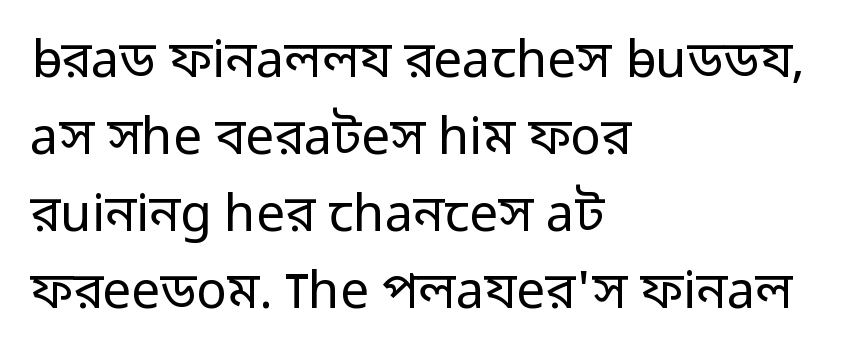
{"serif": "no", "italic": "no", "bold": "no", "weight": "regular", "width": "normal", "stroke_contrast": "low", "x_height": "medium", "monospaced": "no", "underline": "no", "align": "left", "line_spacing": "normal", "line_spacing_ratio": 1.51, "letter_spacing": "normal", "letter_spacing_em": 0.0, "glyph_px": 51}
